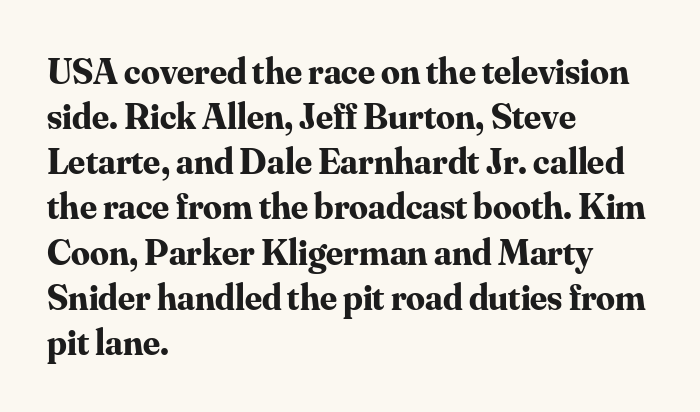
{"serif": "yes", "italic": "no", "bold": "yes", "weight": "bold", "width": "normal", "stroke_contrast": "medium", "x_height": "small", "monospaced": "no", "underline": "no", "align": "left", "line_spacing_ratio": 1.22, "letter_spacing": "normal", "letter_spacing_em": 0.0, "glyph_px": 37}
